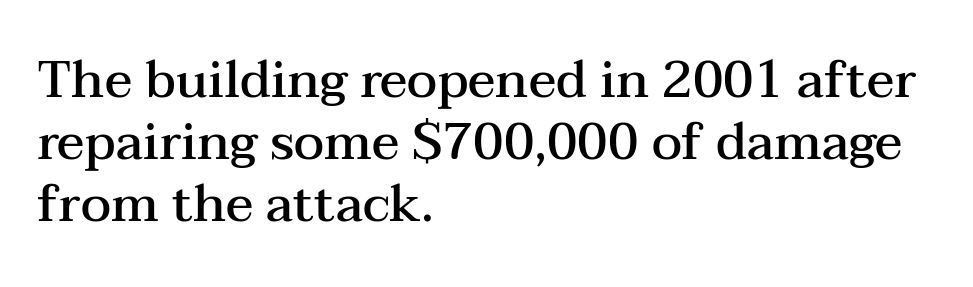
The typeface chosen for these lines features serifs. Quick note: underline off. Looks like regular typesetting: each glyph gets only the width it needs. The axis of the letterforms is exactly vertical. The glyphs have the mass of a demibold cut, below bold.
